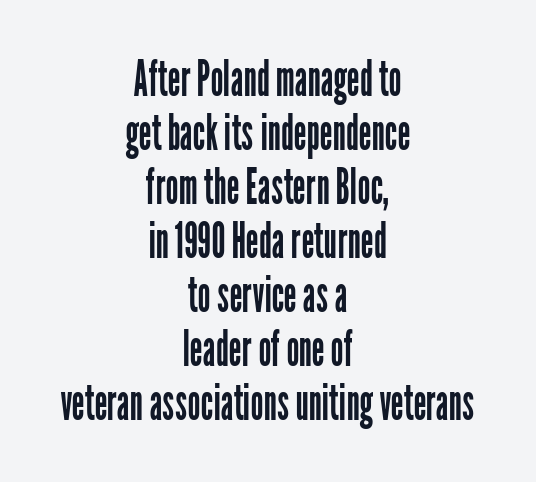
The image shows 51 px regular-weight, condensed sans-serif type, upright; set centered, tight line spacing (1.06x), normal letter spacing, not underlined; low stroke contrast and a medium x-height.
